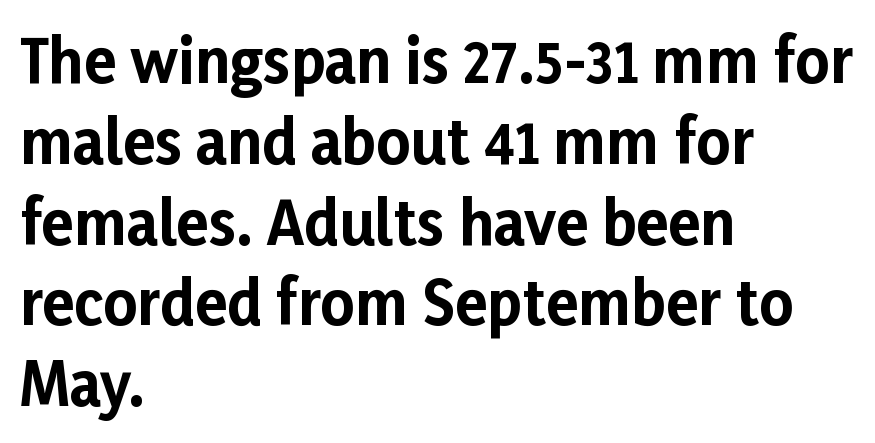
{"serif": "no", "italic": "no", "bold": "yes", "weight": "bold", "width": "normal", "stroke_contrast": "low", "x_height": "medium", "monospaced": "no", "underline": "no", "align": "left", "line_spacing": "normal", "line_spacing_ratio": 1.37, "letter_spacing": "normal", "letter_spacing_em": 0.0, "glyph_px": 59}
